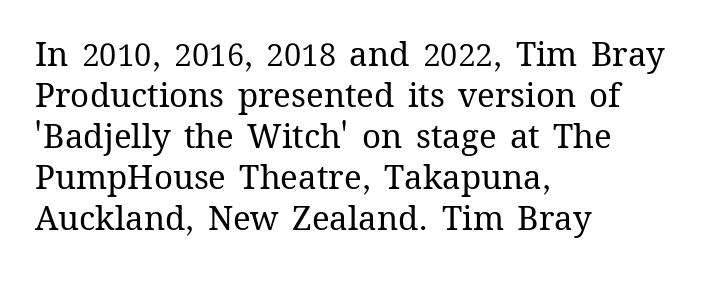
{"italic": "no", "bold": "no", "weight": "regular", "width": "normal", "stroke_contrast": "medium", "x_height": "medium", "monospaced": "no", "underline": "no", "align": "left", "line_spacing_ratio": 1.24, "letter_spacing": "normal", "letter_spacing_em": 0.0, "glyph_px": 33}
